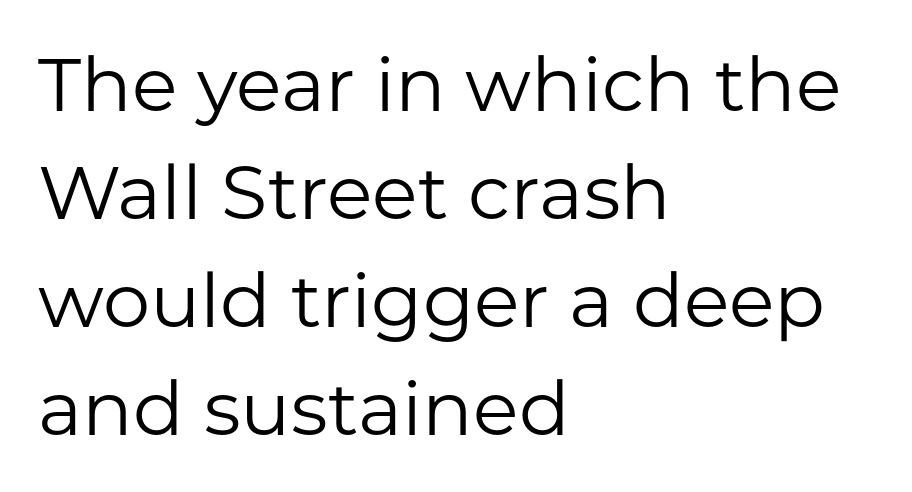
Descenders are the only things crossing below the line. Does the leading feel generous? No, just average. This sample uses a sans-serif face. This sample uses plain, unmodified letter spacing. Notice how the passage keeps a crisp vertical edge on the left only.
